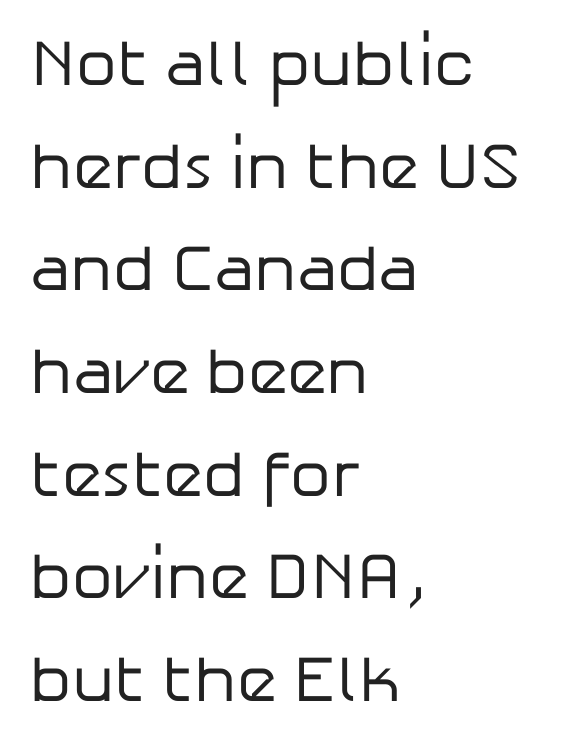
The image shows 65 px regular-weight sans-serif type, upright; set left-aligned, normal line spacing (1.58x), normal letter spacing, not underlined; low stroke contrast and a medium x-height.
